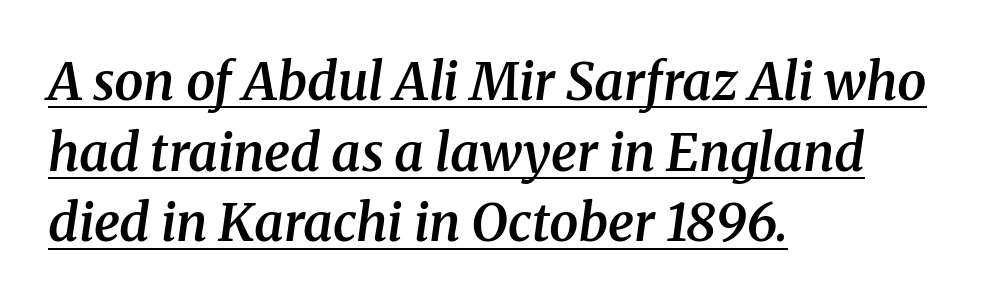
The image shows 52 px semibold serif type, italic (leaning right); set left-aligned, normal line spacing (1.36x), normal letter spacing, underlined; medium stroke contrast and a medium x-height.
